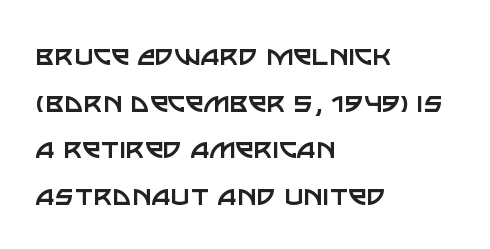
{"serif": "no", "italic": "no", "bold": "no", "weight": "regular", "width": "normal", "stroke_contrast": "low", "x_height": "large", "monospaced": "no", "underline": "no", "align": "left", "line_spacing": "normal", "line_spacing_ratio": 1.41, "letter_spacing": "normal", "letter_spacing_em": 0.0, "glyph_px": 33}
